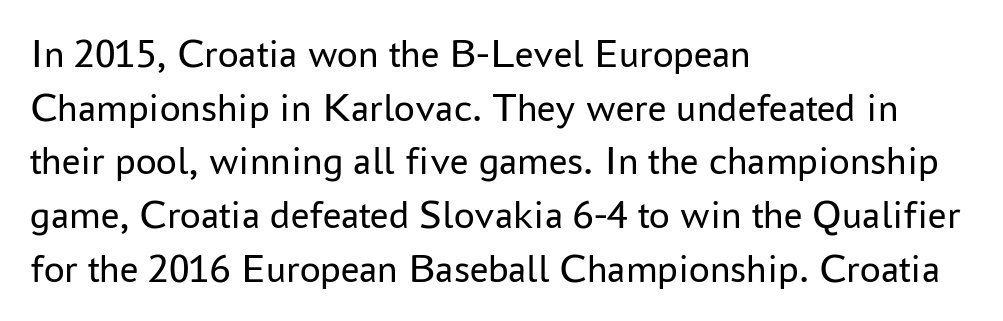
Q: Is the text bold? A: No.
Q: Is the text italic (slanted)? A: No, it is upright.
Q: Is the typeface a serif or a sans-serif typeface? A: Sans-serif.
Q: Is the text underlined? A: No.
Q: How is the paragraph aligned? A: Left-aligned.
Q: Is the spacing between letters normal or unusually wide? A: Normal.
Q: Is the spacing between lines tight, normal or loose? A: Normal.
Q: Width (condensed, normal, or wide)? A: Normal.
Q: Stroke contrast? A: Low.
Q: x-height? A: Medium.
Q: Monospaced? A: No.
